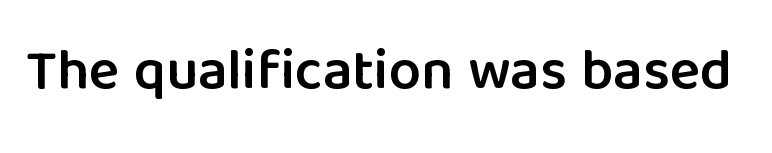
{"serif": "no", "italic": "no", "bold": "semi", "weight": "semibold", "width": "normal", "stroke_contrast": "low", "x_height": "medium", "monospaced": "no", "underline": "no", "letter_spacing": "normal", "letter_spacing_em": 0.0, "glyph_px": 57}
